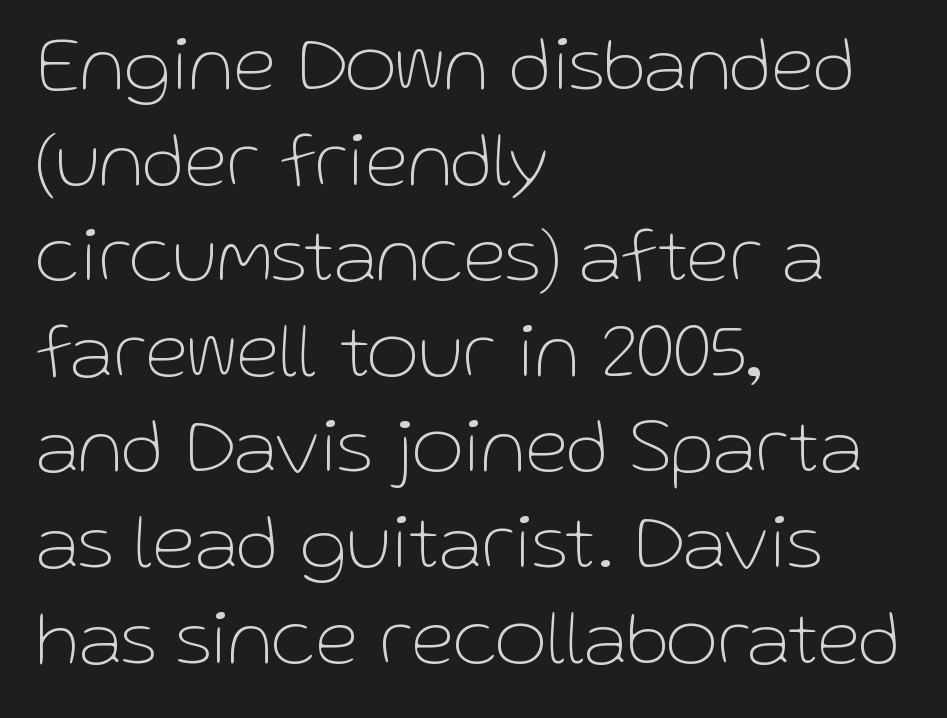
When letters stand straight like this, we call the style roman or upright. Leftover space on each line is placed entirely after the last word. Honestly, the letter spacing is just normal — you wouldn't notice it. Unlike a traditional serif, this face leaves its strokes unadorned.
